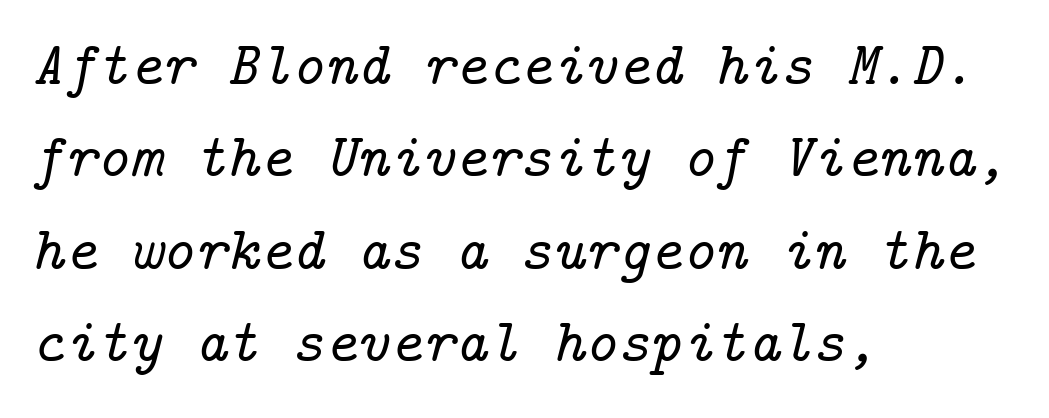
Q: Is the text italic (slanted)? A: Yes, it leans right by about 14 degrees.
Q: Is the typeface a serif or a sans-serif typeface? A: Serif.
Q: Is the text underlined? A: No.
Q: How is the paragraph aligned? A: Left-aligned.
Q: Is the spacing between letters normal or unusually wide? A: Normal.
Q: Is the spacing between lines tight, normal or loose? A: Normal.
Q: Width (condensed, normal, or wide)? A: Normal.
Q: Stroke contrast? A: Low.
Q: x-height? A: Medium.
